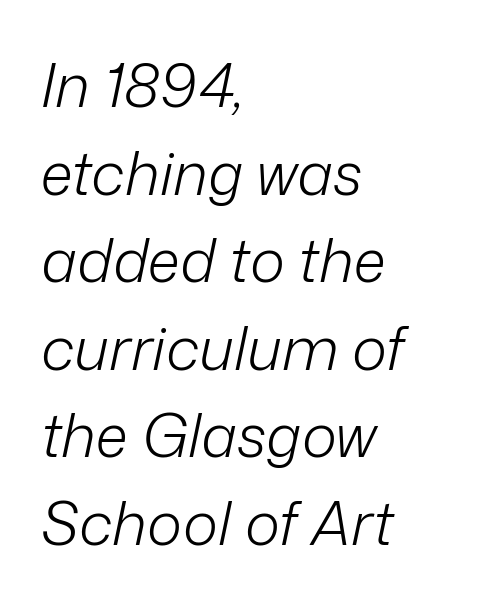
Line starts are locked; line ends wander. Vertically, the passage feels balanced, rows spaced as you'd expect. Is the type slanted? Yes — the strokes lean at a clear angle. Bare-footed words on every line. Stem width sits at or under what a default text font uses. Students, note that the glyphs here touch the page at normal intervals.
